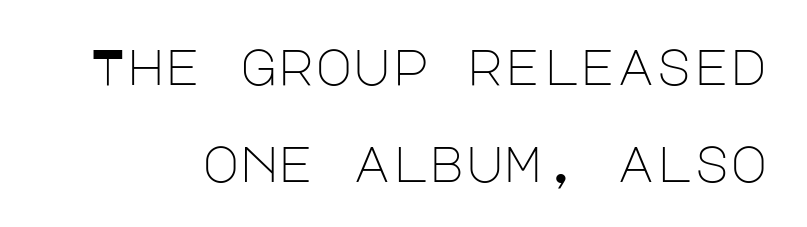
Leading: increased. No chunkiness to these letters — they're not bold. Every character sits straight up, as roman type does. Beneath every word, the page is bare. Standard letterfit; no display-style spreading of the glyphs.
